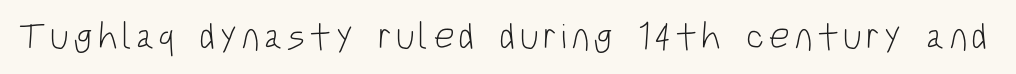
The image shows 37 px light, condensed sans-serif type, upright; set not underlined; low stroke contrast and a large x-height.
